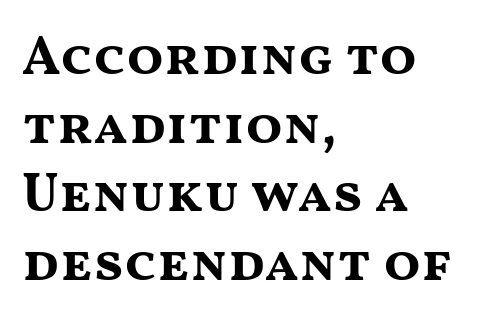
{"serif": "no", "italic": "no", "bold": "yes", "weight": "bold", "width": "wide", "stroke_contrast": "medium", "x_height": "medium", "monospaced": "no", "underline": "no", "align": "left", "line_spacing": "normal", "line_spacing_ratio": 1.27, "letter_spacing": "normal", "letter_spacing_em": 0.0, "glyph_px": 54}
